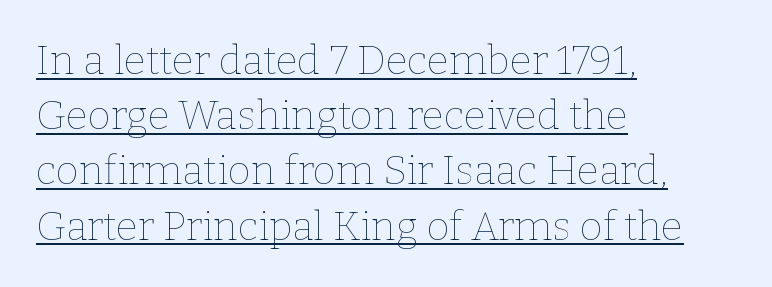
Q: Is the text bold? A: No.
Q: Is the text italic (slanted)? A: No, it is upright.
Q: Is the text underlined? A: Yes.
Q: How is the paragraph aligned? A: Left-aligned.
Q: Is the spacing between letters normal or unusually wide? A: Normal.
Q: Is the spacing between lines tight, normal or loose? A: Normal.
Q: Width (condensed, normal, or wide)? A: Normal.
Q: Stroke contrast? A: Low.
Q: x-height? A: Medium.
Q: Monospaced? A: No.
